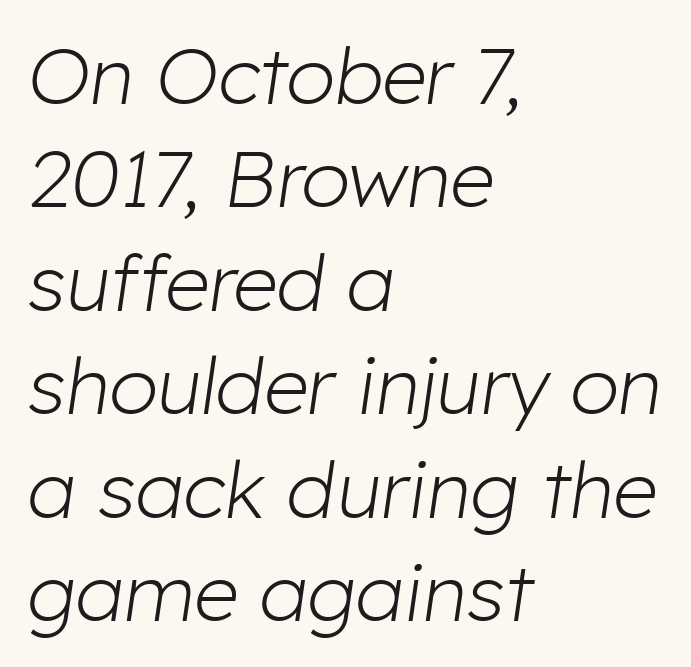
The rows are spaced the way most documents space them. Quick note: underline off. Designer's note — italics engaged. Think of a printed novel: that variable character pitch is what you see here. Horizontal alignment here is leftward, the default for most running prose. Here the glyphs are tracked normally, forming tight word shapes.
